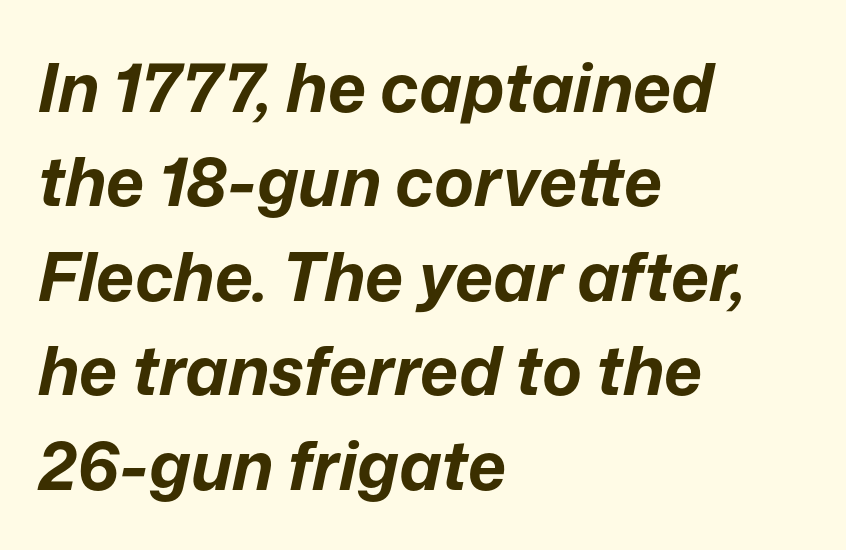
The image shows 67 px bold type, italic (leaning right); set left-aligned, normal line spacing (1.41x), normal letter spacing, not underlined; low stroke contrast and a medium x-height.
